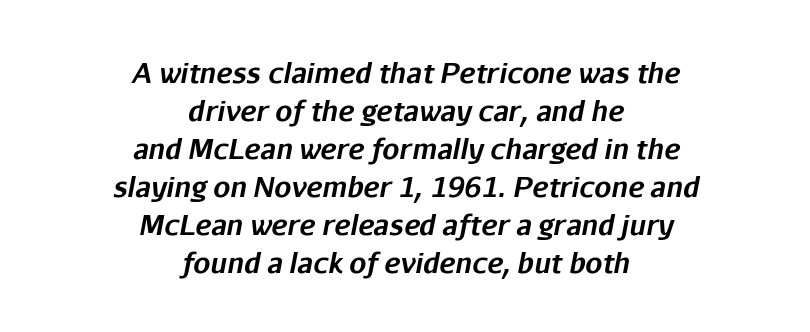
Weight: bold. Line starts and ends both wander, symmetrically. The letters sit at their default tracking, neither squeezed nor spread. Plain, unruled lines of type. Vertically, the passage feels balanced, rows spaced as you'd expect.
